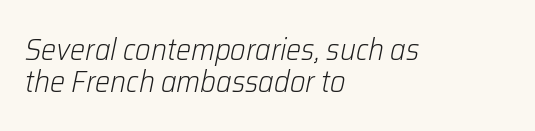
{"italic": "yes", "lean": "right", "slant_degrees": 12, "bold": "no", "weight": "light", "width": "normal", "stroke_contrast": "low", "x_height": "medium", "monospaced": "no", "underline": "no", "align": "left", "line_spacing": "tight", "line_spacing_ratio": 1.06, "letter_spacing": "normal", "letter_spacing_em": 0.0, "glyph_px": 30}
